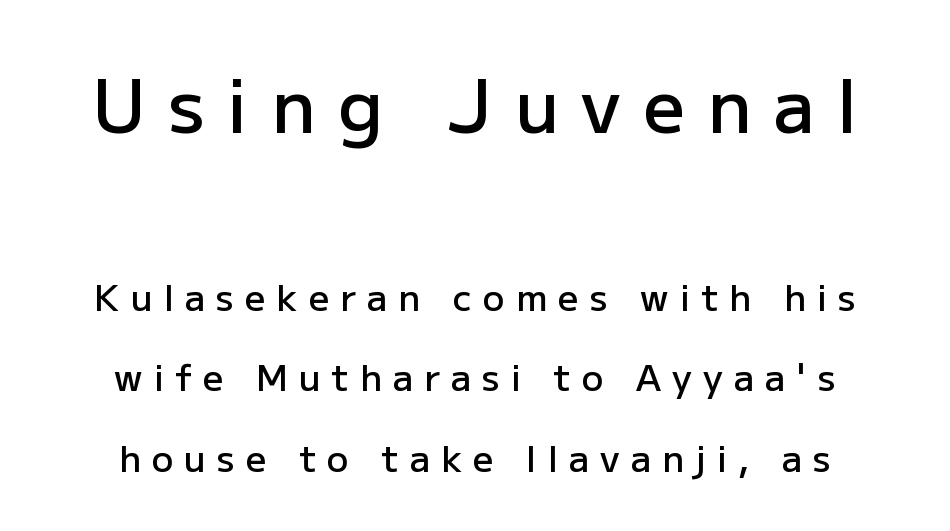
The image shows 73 px semibold sans-serif type, upright; set centered, loose line spacing (2.23x), unusually wide letter spacing (+0.31 em), not underlined; the first (top) block is 2.03x larger; low stroke contrast and a medium x-height.
